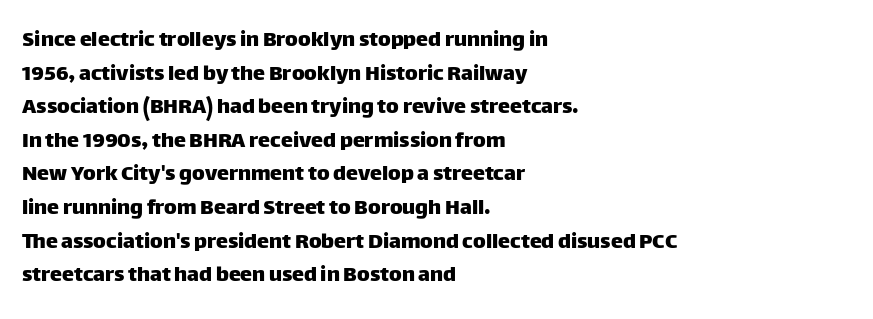
The image shows 24 px text type, upright; set left-aligned, normal line spacing (1.4x), normal letter spacing, not underlined.
